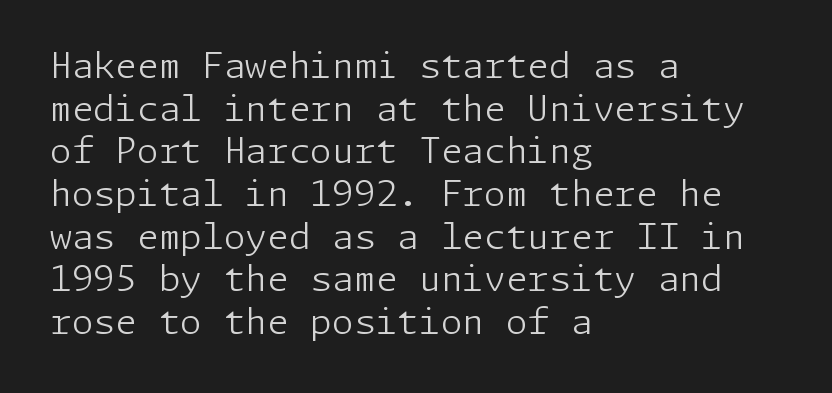
This sample uses plain, unmodified letter spacing. Weight: not bold — regular or lighter. Nope, no serifs anywhere on these letters. Casual observation: everything's shoved over to the left.
